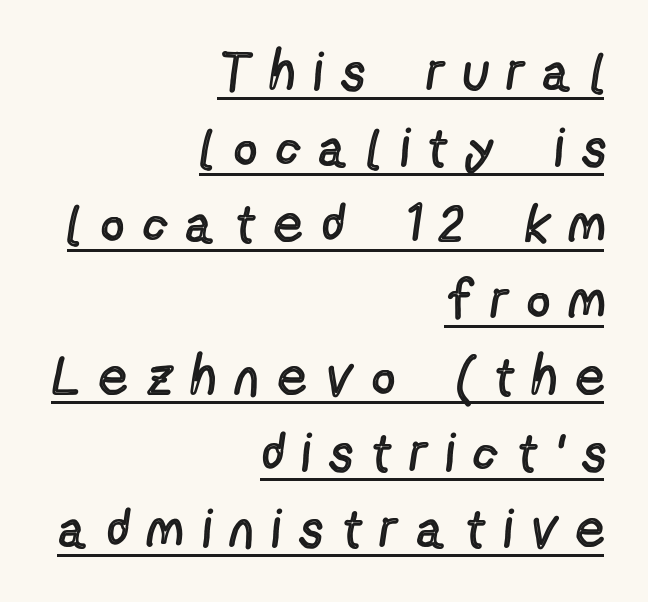
Q: Is the text bold? A: No.
Q: Is the typeface a serif or a sans-serif typeface? A: Sans-serif.
Q: Is the text underlined? A: Yes.
Q: How is the paragraph aligned? A: Right-aligned.
Q: Is the spacing between letters normal or unusually wide? A: Unusually wide.
Q: Is the spacing between lines tight, normal or loose? A: Normal.
Q: Width (condensed, normal, or wide)? A: Condensed.
Q: x-height? A: Medium.
Q: Monospaced? A: No.
